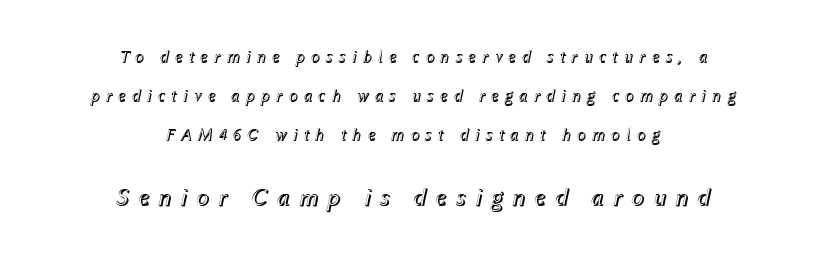
{"italic": "yes", "lean": "right", "slant_degrees": 12, "underline": "no", "align": "center", "line_spacing": "loose", "line_spacing_ratio": 2.28, "letter_spacing": "wide", "letter_spacing_em": 0.33, "larger_block": "second", "size_ratio": 1.47, "glyph_px": 25}
